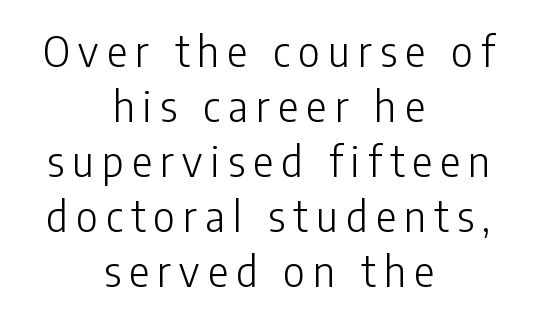
{"serif": "no", "italic": "no", "bold": "no", "weight": "light", "width": "condensed", "stroke_contrast": "low", "x_height": "medium", "monospaced": "no", "underline": "no", "align": "center", "line_spacing": "normal", "line_spacing_ratio": 1.31, "letter_spacing": "wide", "letter_spacing_em": 0.2, "glyph_px": 42}
